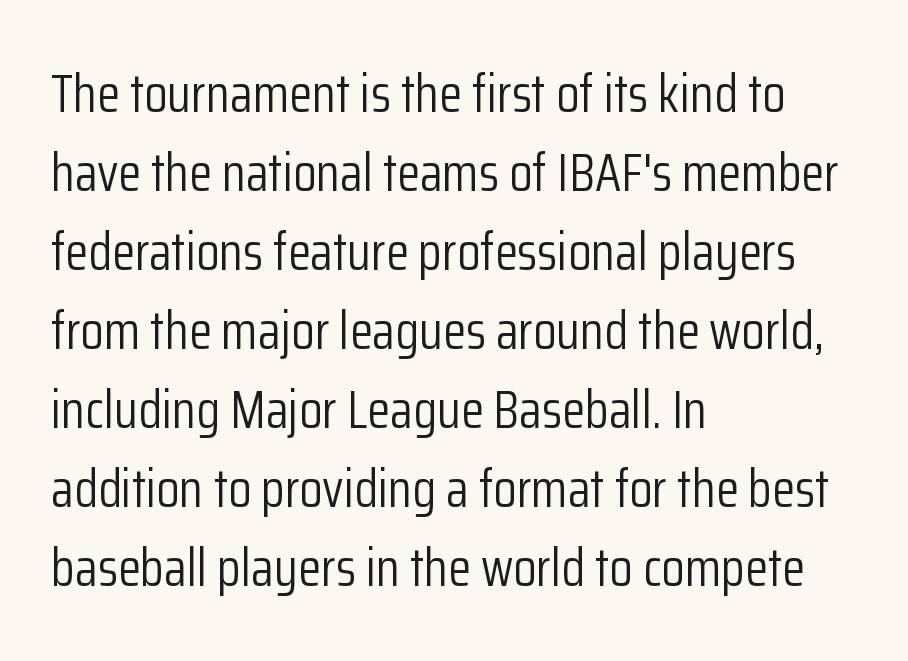
Q: Is the text bold? A: No.
Q: Is the text italic (slanted)? A: No, it is upright.
Q: Is the typeface a serif or a sans-serif typeface? A: Sans-serif.
Q: Is the text underlined? A: No.
Q: How is the paragraph aligned? A: Left-aligned.
Q: Is the spacing between letters normal or unusually wide? A: Normal.
Q: Is the spacing between lines tight, normal or loose? A: Normal.
Q: Width (condensed, normal, or wide)? A: Condensed.
Q: Stroke contrast? A: Low.
Q: x-height? A: Medium.
Q: Monospaced? A: No.
